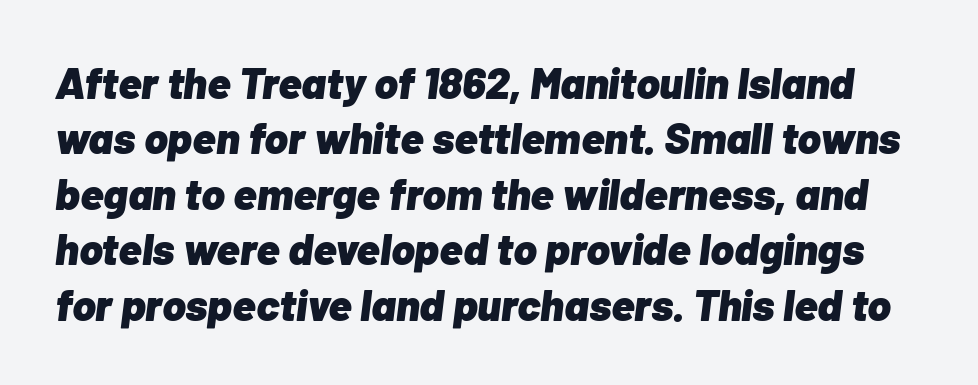
The image shows 44 px heavy type, italic (leaning right); set normal line spacing (1.26x), normal letter spacing, not underlined; low stroke contrast and a medium x-height.
